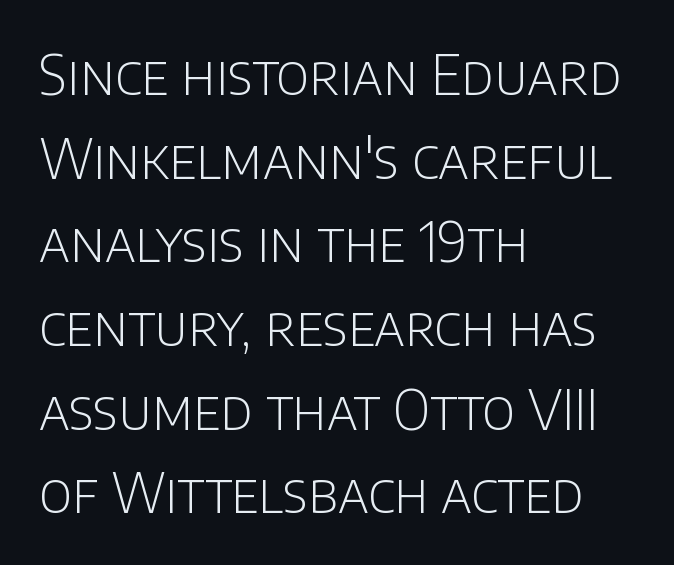
The image shows 54 px light sans-serif type, upright; set left-aligned, normal line spacing (1.55x), normal letter spacing, not underlined; low stroke contrast and a large x-height.
